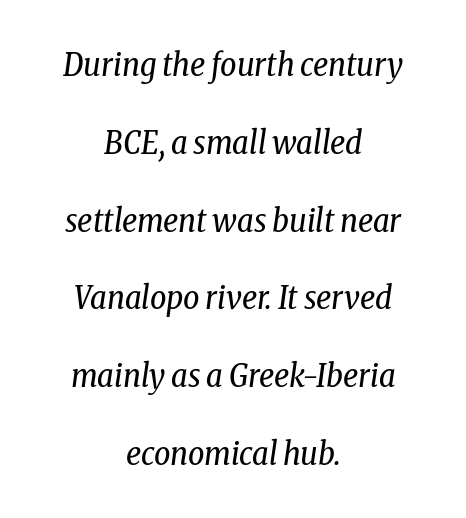
Q: Is the text bold? A: No.
Q: Is the text italic (slanted)? A: Yes, it leans right by about 8 degrees.
Q: Is the typeface a serif or a sans-serif typeface? A: Serif.
Q: Is the text underlined? A: No.
Q: How is the paragraph aligned? A: Centered.
Q: Is the spacing between letters normal or unusually wide? A: Normal.
Q: Is the spacing between lines tight, normal or loose? A: Loose.
Q: Width (condensed, normal, or wide)? A: Condensed.
Q: Stroke contrast? A: Low.
Q: x-height? A: Medium.
Q: Monospaced? A: No.
